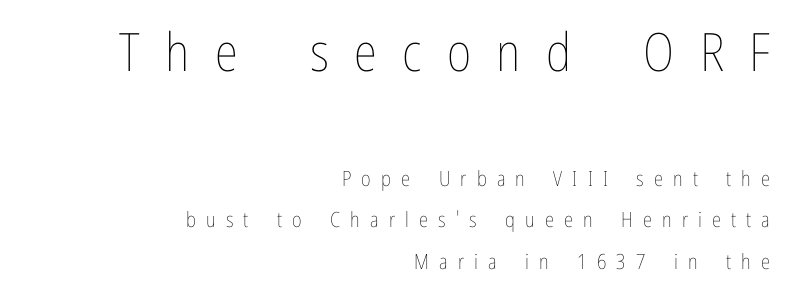
The image shows 53 px thin, condensed type, upright; set right-aligned, loose line spacing (1.97x), unusually wide letter spacing (+0.48 em), not underlined; the first (top) block is 2.52x larger; low stroke contrast and a medium x-height.
